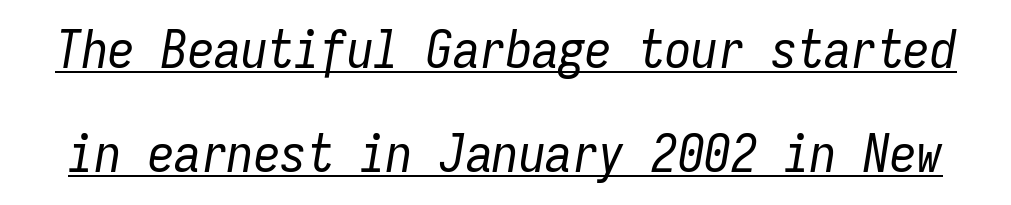
Q: Is the text bold? A: No.
Q: Is the text italic (slanted)? A: Yes, it leans right by about 9 degrees.
Q: Is the text underlined? A: Yes.
Q: Is the spacing between letters normal or unusually wide? A: Normal.
Q: Is the spacing between lines tight, normal or loose? A: Loose.
Q: Width (condensed, normal, or wide)? A: Condensed.
Q: Stroke contrast? A: Low.
Q: x-height? A: Medium.
Q: Monospaced? A: Yes.
